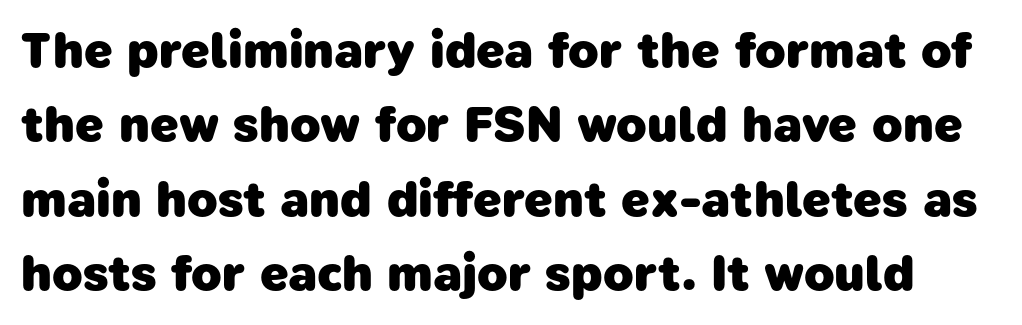
{"serif": "no", "bold": "yes", "weight": "heavy", "width": "normal", "stroke_contrast": "low", "x_height": "medium", "monospaced": "no", "underline": "no", "line_spacing": "normal", "line_spacing_ratio": 1.49, "letter_spacing": "normal", "letter_spacing_em": 0.0, "glyph_px": 50}
